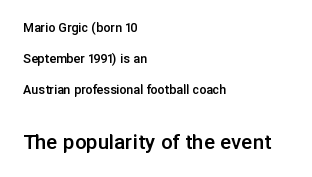
{"italic": "no", "bold": "semi", "underline": "no", "align": "left", "line_spacing": "loose", "line_spacing_ratio": 2.2, "letter_spacing": "normal", "letter_spacing_em": 0.0, "larger_block": "second", "size_ratio": 1.64, "glyph_px": 23}
